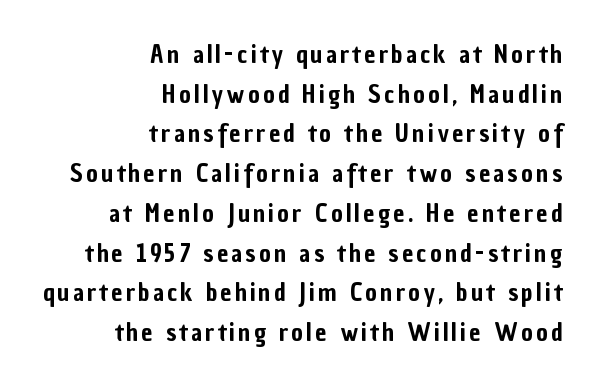
{"italic": "no", "underline": "no", "align": "right", "line_spacing": "normal", "line_spacing_ratio": 1.59, "glyph_px": 25}
